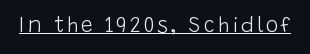
Q: Is the text bold? A: No.
Q: Is the text italic (slanted)? A: No, it is upright.
Q: Is the text underlined? A: Yes.
